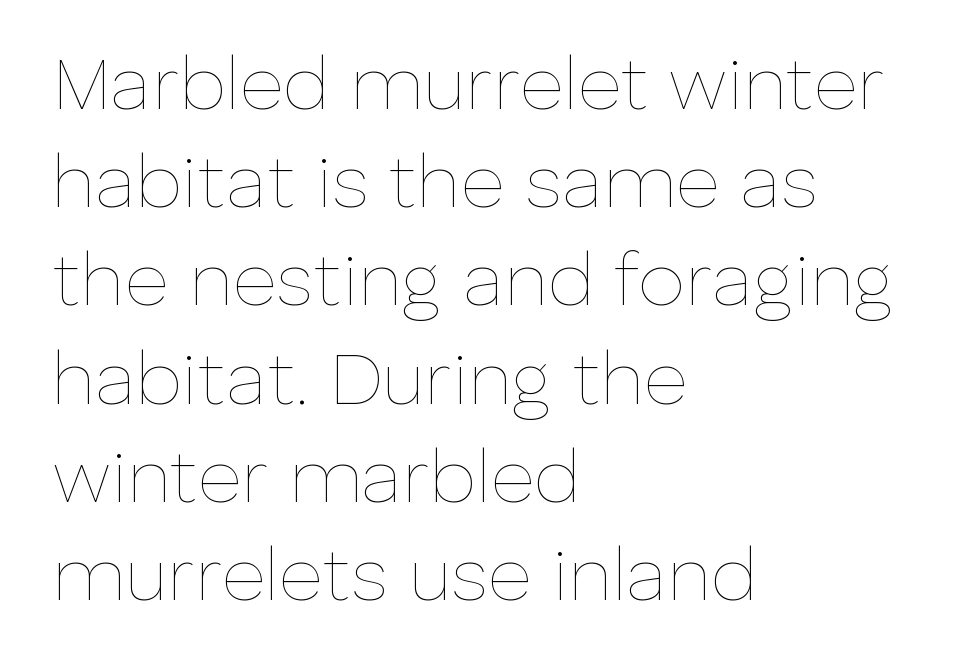
The image shows 75 px thin type, upright; set left-aligned, normal line spacing (1.31x), normal letter spacing, not underlined; low stroke contrast and a medium x-height.
